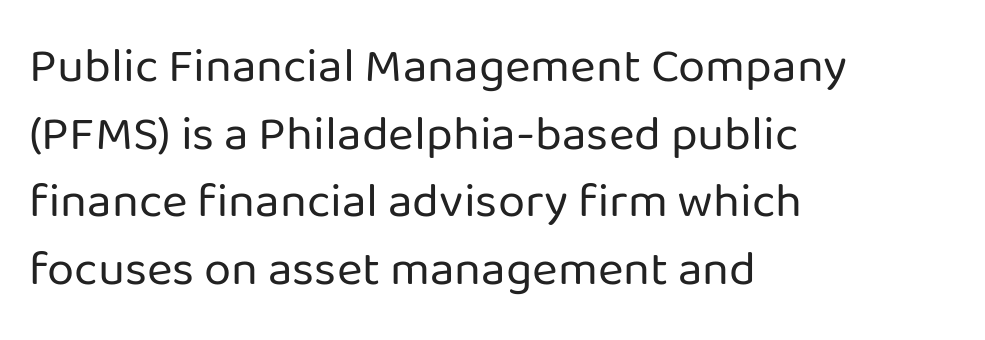
Observe the ordinary spacing: letters are neighbours, not strangers. The space directly below the letters is spotless. The rendering uses a moderate line-height, typical for paragraphs. Casual observation: everything's shoved over to the left. Note the varied advance widths — an 'i' is clearly narrower than an 'm'. The axis of the letterforms is exactly vertical.
